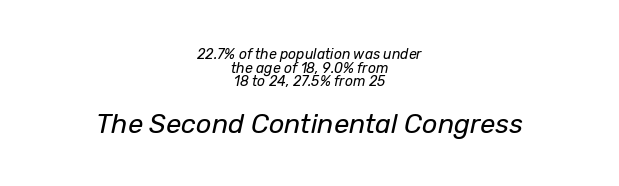
Anything drawn beneath the words? Only blank space. Short note: letters normally spaced. These lines stack symmetrically, like a column narrowing and widening about its center. Rendered with sloped, italic letterforms. Caption: face not bold, strokes unweighted.
